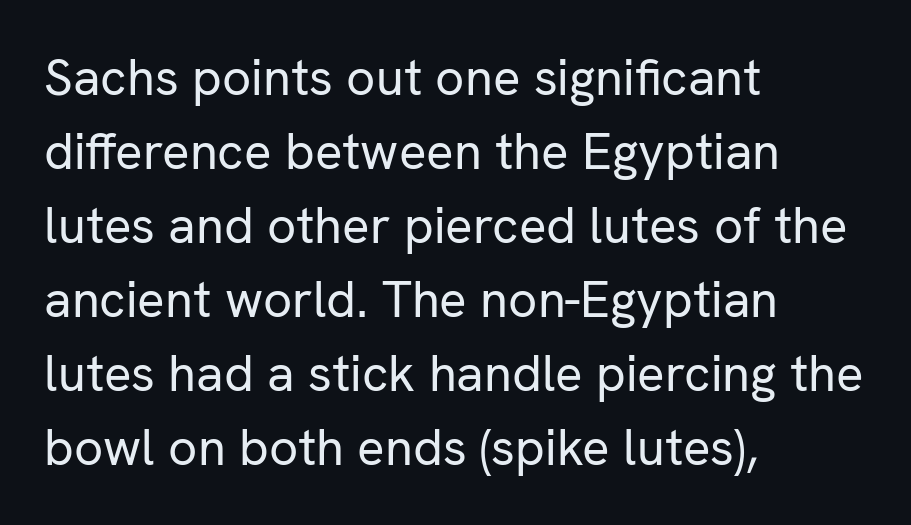
Q: Is the text bold? A: No.
Q: Is the text italic (slanted)? A: No, it is upright.
Q: Is the typeface a serif or a sans-serif typeface? A: Sans-serif.
Q: Is the text underlined? A: No.
Q: How is the paragraph aligned? A: Left-aligned.
Q: Is the spacing between letters normal or unusually wide? A: Normal.
Q: Is the spacing between lines tight, normal or loose? A: Normal.
Q: Width (condensed, normal, or wide)? A: Normal.
Q: Stroke contrast? A: Low.
Q: x-height? A: Medium.
Q: Monospaced? A: No.
